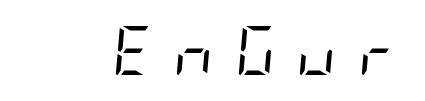
How are the letters spaced? Widely, with obvious added tracking. The space beneath each line is pristine and unruled. A quiet, ordinary-to-light weight characterises the typeface. The letters are slanted; this is an italic face.
